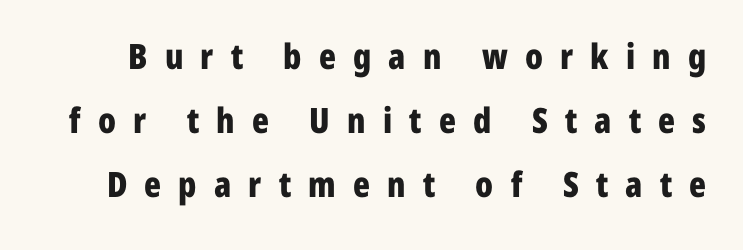
The image shows 35 px bold, condensed sans-serif type, upright; set line spacing 1.83x, unusually wide letter spacing (+0.49 em), not underlined; low stroke contrast and a medium x-height.
